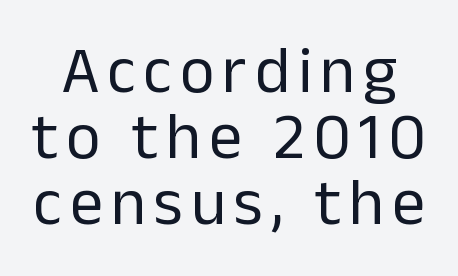
{"serif": "no", "italic": "no", "bold": "no", "weight": "regular", "width": "normal", "stroke_contrast": "low", "x_height": "medium", "monospaced": "no", "underline": "no", "line_spacing": "tight", "line_spacing_ratio": 1.0, "glyph_px": 66}
